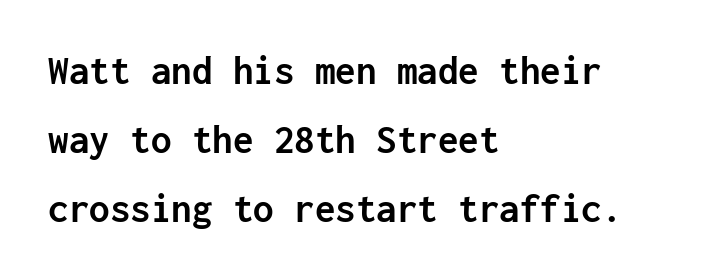
Q: Is the text bold? A: Yes.
Q: Is the text italic (slanted)? A: No, it is upright.
Q: Is the typeface a serif or a sans-serif typeface? A: Sans-serif.
Q: Is the text underlined? A: No.
Q: How is the paragraph aligned? A: Left-aligned.
Q: Is the spacing between letters normal or unusually wide? A: Normal.
Q: Is the spacing between lines tight, normal or loose? A: Normal.
Q: Width (condensed, normal, or wide)? A: Normal.
Q: Stroke contrast? A: Low.
Q: x-height? A: Medium.
Q: Monospaced? A: Yes.
